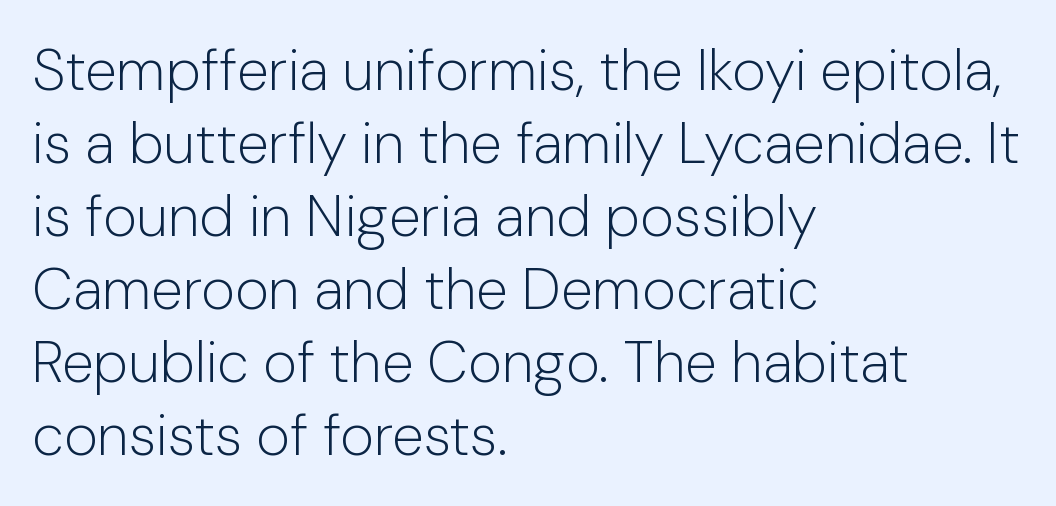
A sans-serif font was chosen for this passage. Students, note that the glyphs here touch the page at normal intervals. Letters rest on an invisible, unmarked baseline. What's the leading like? Ordinary, nothing unusual.
